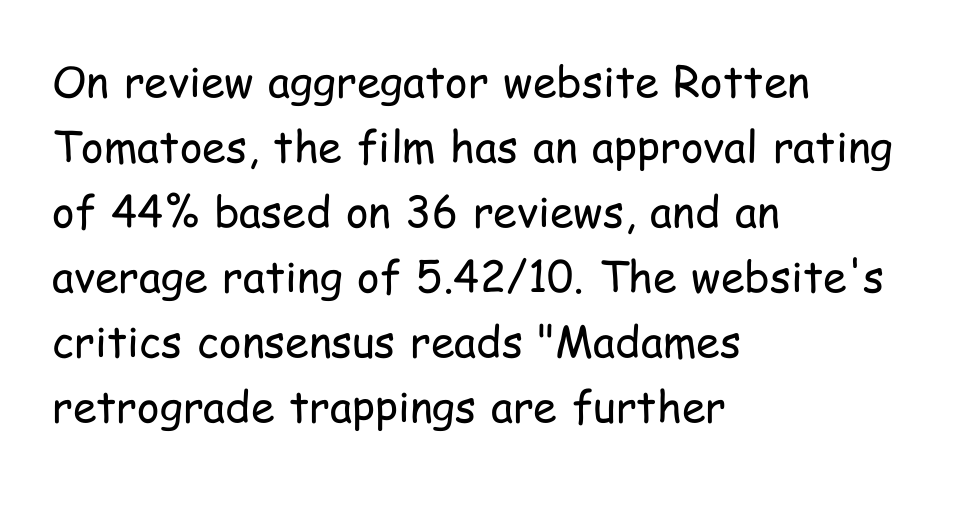
The image shows 43 px regular-weight, condensed sans-serif type, upright; set left-aligned, normal line spacing (1.51x), normal letter spacing, not underlined; low stroke contrast and a medium x-height.
